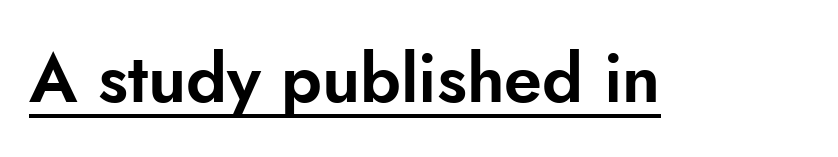
The image shows 68 px sans-serif type, upright; set normal letter spacing, underlined; low stroke contrast and a small x-height.
